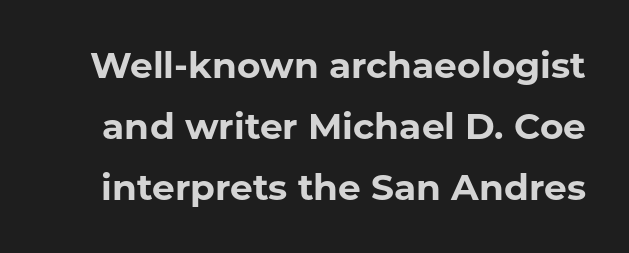
Q: Is the text bold? A: Yes.
Q: Is the text italic (slanted)? A: No, it is upright.
Q: Is the typeface a serif or a sans-serif typeface? A: Sans-serif.
Q: Is the text underlined? A: No.
Q: Is the spacing between letters normal or unusually wide? A: Normal.
Q: Is the spacing between lines tight, normal or loose? A: Normal.
Q: Width (condensed, normal, or wide)? A: Normal.
Q: Stroke contrast? A: Low.
Q: x-height? A: Medium.
Q: Monospaced? A: No.
